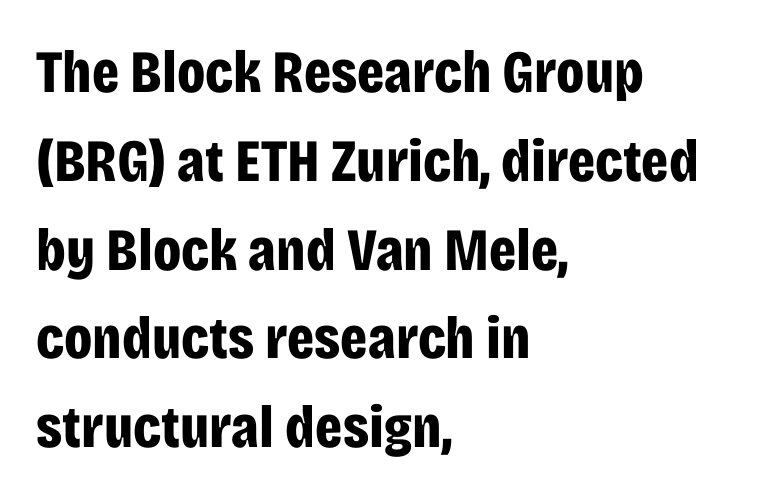
The image shows 60 px bold, condensed sans-serif type, upright; set left-aligned, normal line spacing (1.48x), normal letter spacing, not underlined; low stroke contrast and a large x-height.
